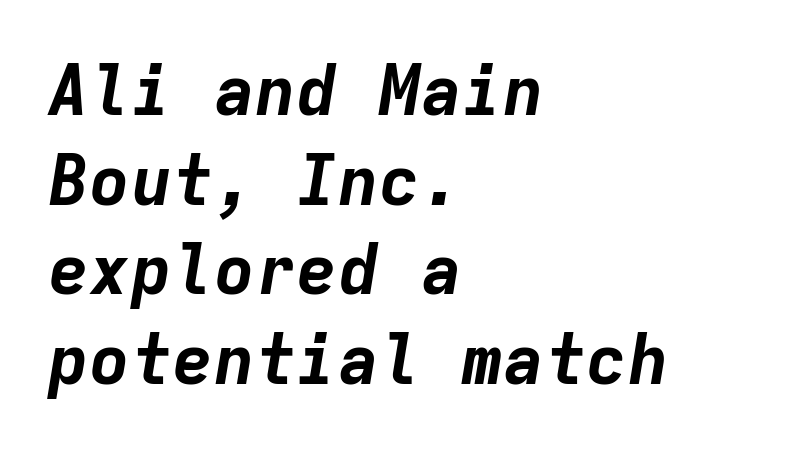
Between one letter and the next there's only the usual sliver of space. Every character here occupies the same horizontal width, giving the sample a typewriter-like rhythm. Is the type bold? Yes — the strokes are clearly thick and heavy. Quick note: interline space is typical. Italic: yes, the glyphs are oblique.
